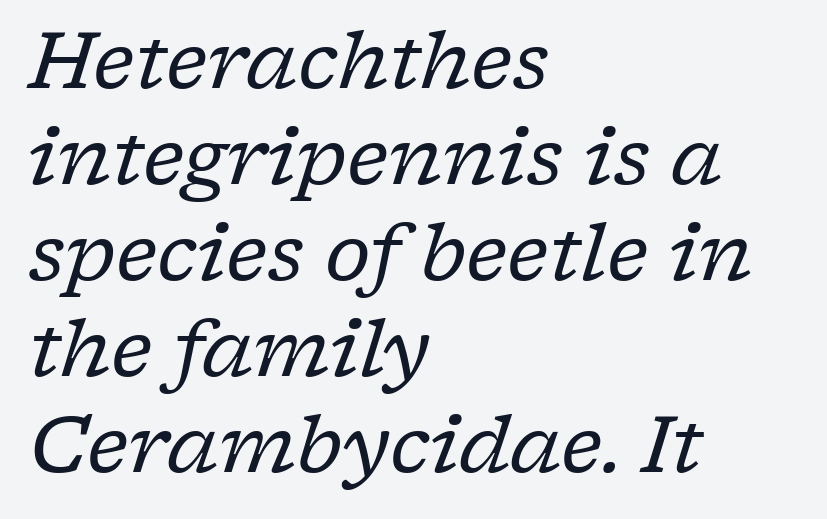
{"serif": "yes", "italic": "yes", "lean": "right", "slant_degrees": 17, "bold": "no", "weight": "regular", "width": "normal", "stroke_contrast": "low", "x_height": "medium", "monospaced": "no", "underline": "no", "align": "left", "line_spacing_ratio": 1.23, "letter_spacing": "normal", "letter_spacing_em": 0.0, "glyph_px": 78}
